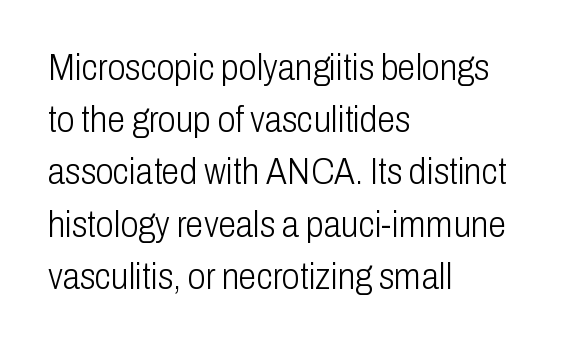
This is not heavy type; no bold has been used. Notice how descenders clear the ascenders below comfortably — that's standard leading. These lines are composed in type without serifs. Does extra space separate the letters? No, they use regular spacing.
